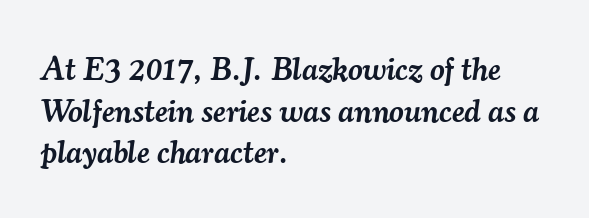
The image shows 32 px semibold serif type, italic (leaning right); set left-aligned, normal line spacing (1.3x), normal letter spacing, not underlined; medium stroke contrast and a small x-height.
